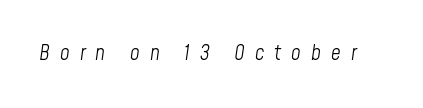
Q: Is the text bold? A: No.
Q: Is the text italic (slanted)? A: Yes, it leans right by about 8 degrees.
Q: Is the text underlined? A: No.
Q: Is the spacing between letters normal or unusually wide? A: Unusually wide.
